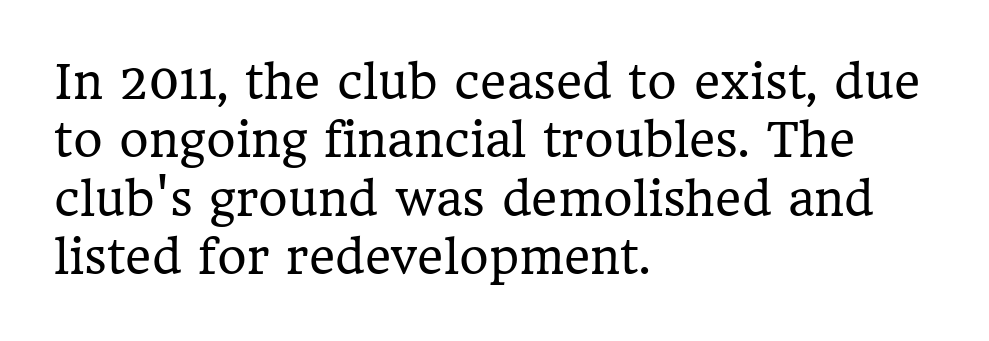
The image shows 45 px regular-weight serif type, upright; set left-aligned, normal line spacing (1.3x), normal letter spacing, not underlined; low stroke contrast and a medium x-height.
